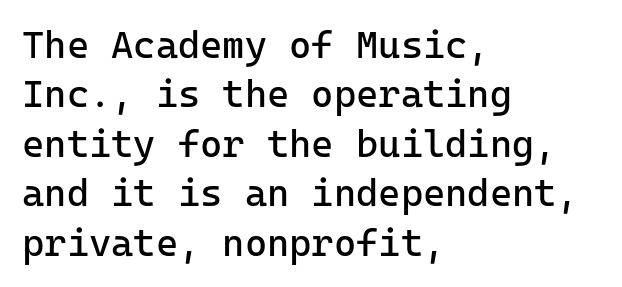
Every character sits straight up, as roman type does. The lines sit at an ordinary, default distance from one another. There is no visible air inserted between adjacent glyphs. You can tell from the bare stems that sans-serif type was used. Honestly, there is no underline to notice here at all. Nothing heavy about these letters — not bold at all.
